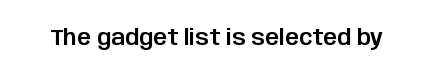
Tall strokes in this sample are plumb rather than angled. Short note: letters normally spaced. Lines of text with bare space underneath.
